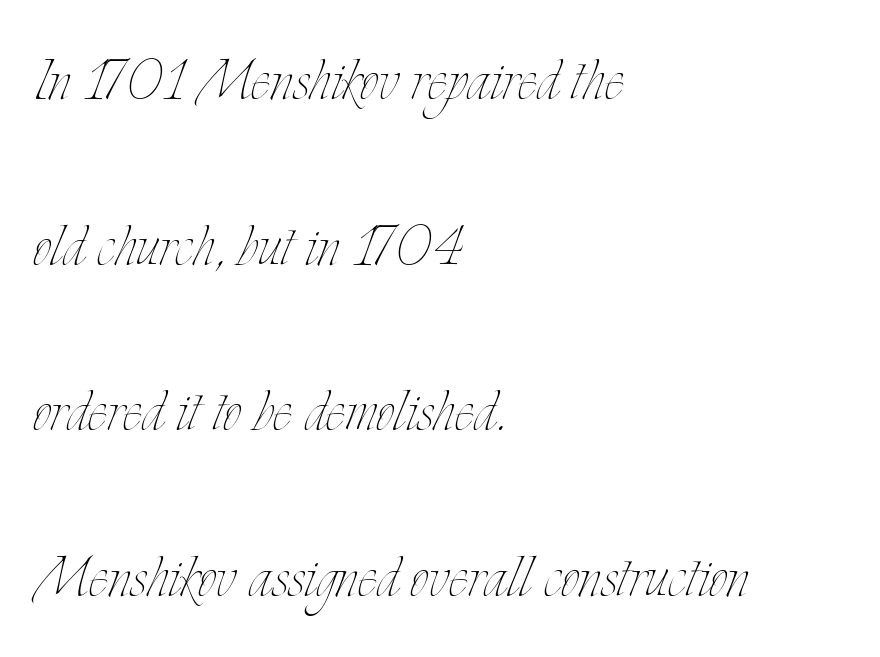
Q: Is the text bold? A: No.
Q: Is the text italic (slanted)? A: Yes.
Q: Is the text underlined? A: No.
Q: How is the paragraph aligned? A: Left-aligned.
Q: Is the spacing between letters normal or unusually wide? A: Normal.
Q: Is the spacing between lines tight, normal or loose? A: Loose.
Q: Width (condensed, normal, or wide)? A: Condensed.
Q: Stroke contrast? A: Low.
Q: x-height? A: Small.
Q: Monospaced? A: No.
